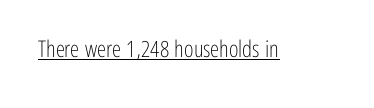
Students, observe the line beneath the letters — that is underlining. You can tell it's not italic because the verticals are truly vertical. Stems here are at most as thick as an everyday book face. Between one letter and the next there's only the usual sliver of space.
